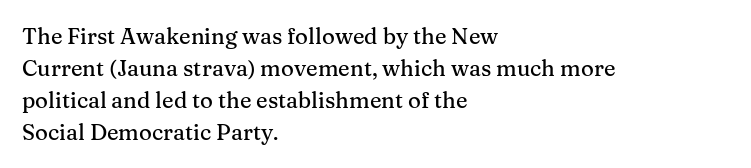
{"italic": "no", "underline": "no", "align": "left", "line_spacing": "normal", "line_spacing_ratio": 1.45, "letter_spacing": "normal", "letter_spacing_em": 0.0, "glyph_px": 22}
